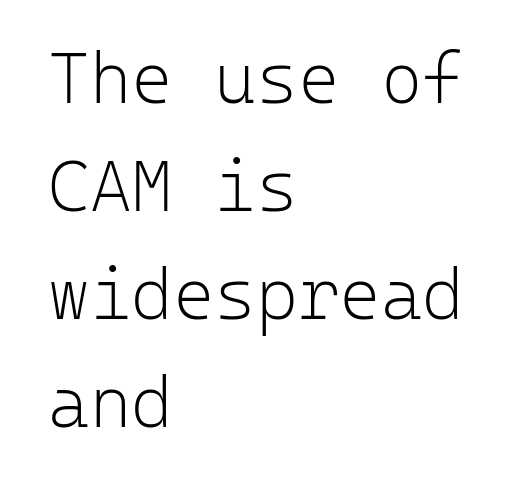
The image shows 71 px light sans-serif type, upright, monospaced; set left-aligned, normal line spacing (1.52x), normal letter spacing, not underlined; low stroke contrast and a medium x-height.
